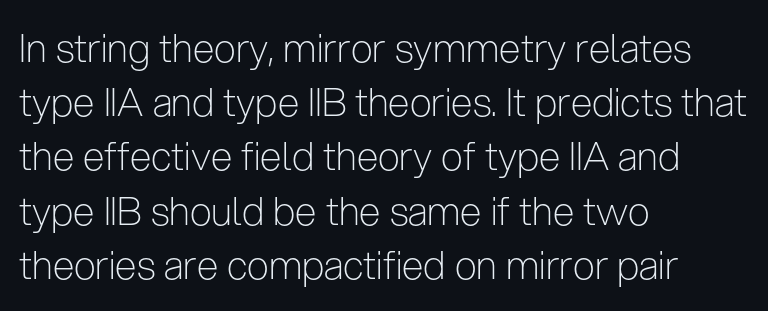
Q: Is the text bold? A: No.
Q: Is the text italic (slanted)? A: No, it is upright.
Q: Is the typeface a serif or a sans-serif typeface? A: Sans-serif.
Q: Is the text underlined? A: No.
Q: How is the paragraph aligned? A: Left-aligned.
Q: Is the spacing between letters normal or unusually wide? A: Normal.
Q: Is the spacing between lines tight, normal or loose? A: Normal.
Q: Width (condensed, normal, or wide)? A: Condensed.
Q: Stroke contrast? A: Low.
Q: x-height? A: Medium.
Q: Monospaced? A: No.
